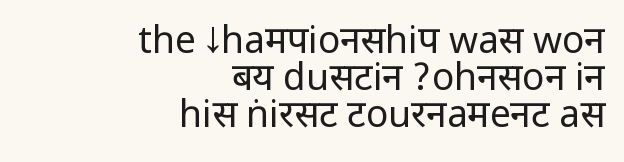
Q: Is the text bold? A: No.
Q: Is the text italic (slanted)? A: No, it is upright.
Q: Is the typeface a serif or a sans-serif typeface? A: Sans-serif.
Q: Is the text underlined? A: No.
Q: How is the paragraph aligned? A: Right-aligned.
Q: Is the spacing between letters normal or unusually wide? A: Normal.
Q: Is the spacing between lines tight, normal or loose? A: Tight.
Q: Width (condensed, normal, or wide)? A: Condensed.
Q: Stroke contrast? A: Low.
